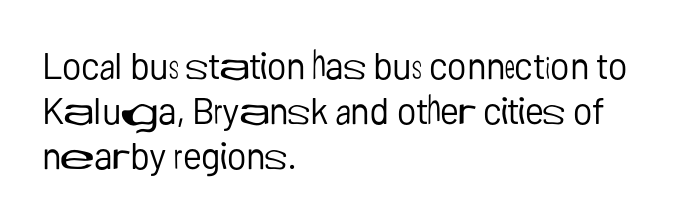
The passage shown is typed in a proportional face where columns would drift. Stems and bowls with no extra thickness — not bold. The letters stand upright; this is a roman face. Nope, no serifs anywhere on these letters. The setting favours the left margin, as ordinary paragraphs usually do. Just letters on the line, the space beneath them empty.
